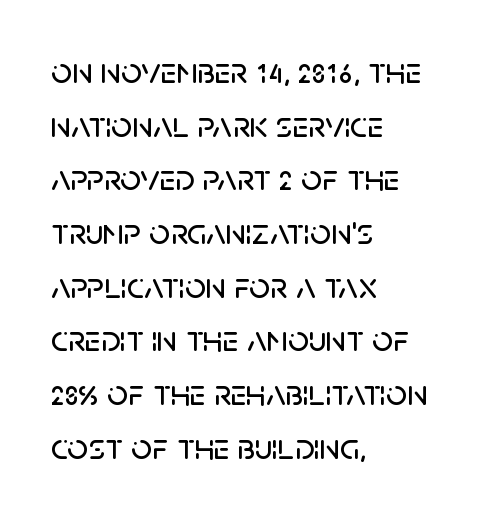
Unlike italic type, these characters show no tilt at all. This sample has the flowing, uneven cadence of proportional lettering. The rendering uses a moderate line-height, typical for paragraphs. You can tell from the bare stems that sans-serif type was used. Does extra space separate the letters? No, they use regular spacing.
